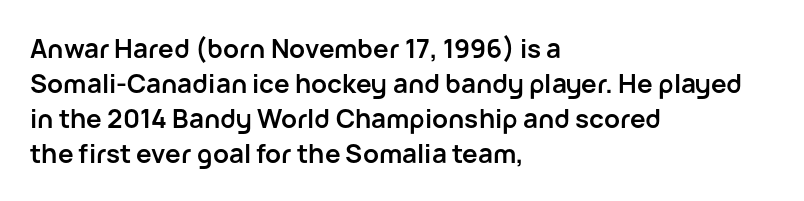
{"italic": "no", "bold": "yes", "underline": "no", "align": "left", "line_spacing": "normal", "line_spacing_ratio": 1.34, "letter_spacing": "normal", "letter_spacing_em": 0.0, "glyph_px": 26}
